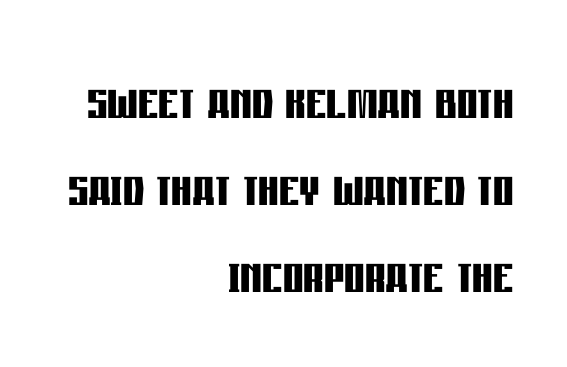
{"serif": "no", "italic": "no", "bold": "yes", "weight": "semibold", "width": "condensed", "stroke_contrast": "low", "x_height": "large", "monospaced": "no", "underline": "no", "align": "right", "line_spacing": "normal", "line_spacing_ratio": 1.36, "letter_spacing": "normal", "letter_spacing_em": 0.0, "glyph_px": 64}
